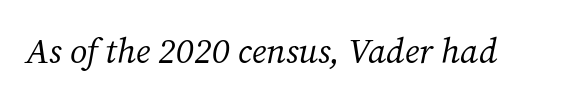
Any mark beneath the type? The region is blank. Character widths vary here, with narrow letters taking less room than wide ones. The lettering tilts uniformly, giving the passage an italic look. Stroke thickness stays within the range of a standard reading face or lighter.
